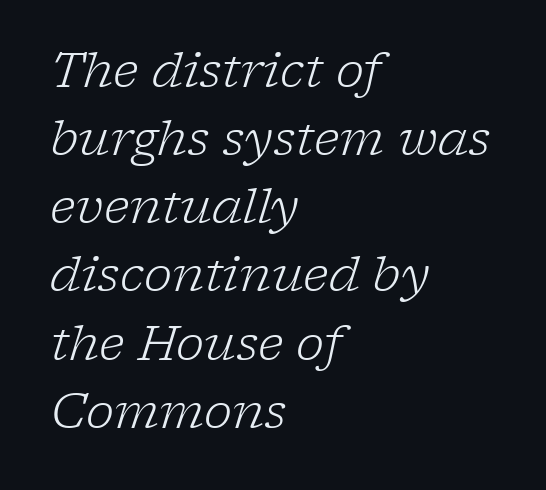
The image shows 48 px light serif type, italic (leaning right); set left-aligned, normal line spacing (1.42x), normal letter spacing, not underlined; low stroke contrast and a medium x-height.
